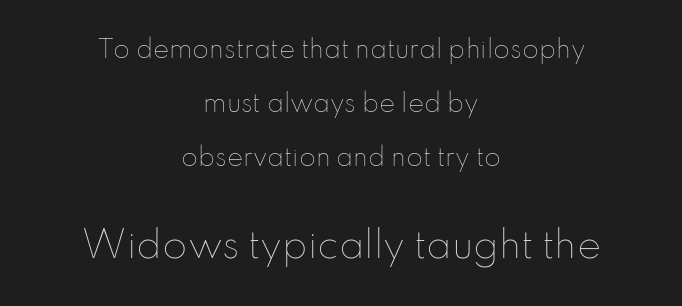
{"italic": "no", "bold": "no", "weight": "thin", "width": "normal", "stroke_contrast": "low", "x_height": "small", "monospaced": "no", "underline": "no", "align": "center", "line_spacing": "loose", "line_spacing_ratio": 2.24, "letter_spacing": "normal", "letter_spacing_em": 0.0, "larger_block": "second", "size_ratio": 1.5, "glyph_px": 36}
